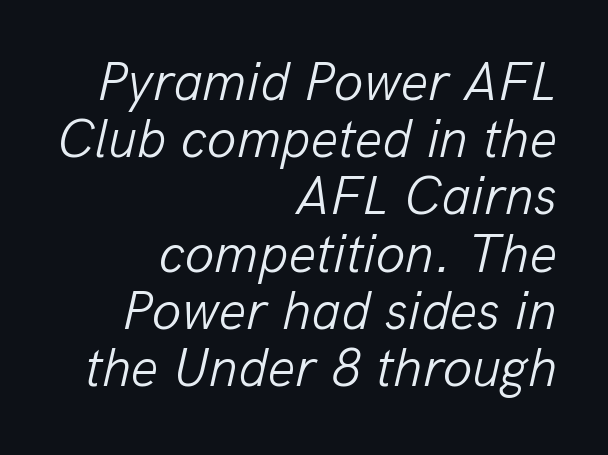
The image shows 54 px light type, italic (leaning right); set right-aligned, tight line spacing (1.06x), normal letter spacing, not underlined; low stroke contrast and a medium x-height.
